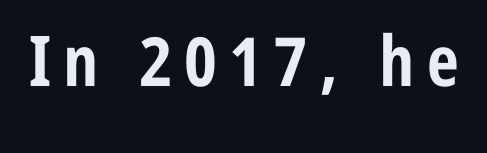
The image shows 70 px bold, condensed sans-serif type, upright; set not underlined; low stroke contrast and a medium x-height.
